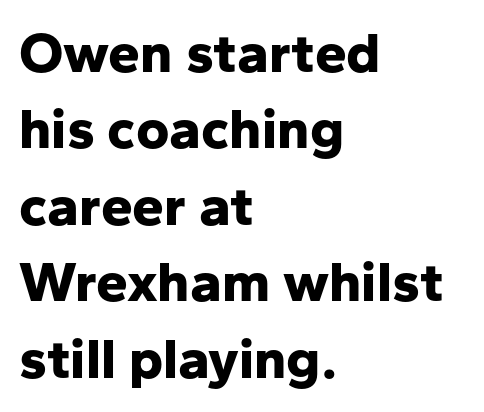
The image shows 57 px bold sans-serif type, upright; set left-aligned, normal line spacing (1.34x), normal letter spacing, not underlined; low stroke contrast and a medium x-height.
